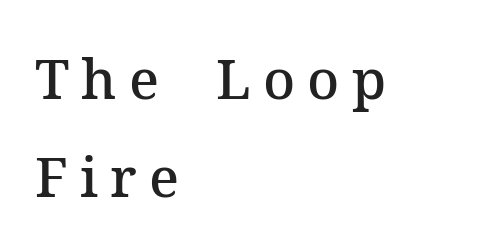
Q: Is the text bold? A: Semi-bold.
Q: Is the text italic (slanted)? A: No, it is upright.
Q: Is the typeface a serif or a sans-serif typeface? A: Serif.
Q: Is the text underlined? A: No.
Q: How is the paragraph aligned? A: Left-aligned.
Q: Is the spacing between letters normal or unusually wide? A: Unusually wide.
Q: Width (condensed, normal, or wide)? A: Normal.
Q: Stroke contrast? A: Medium.
Q: x-height? A: Medium.
Q: Monospaced? A: No.
